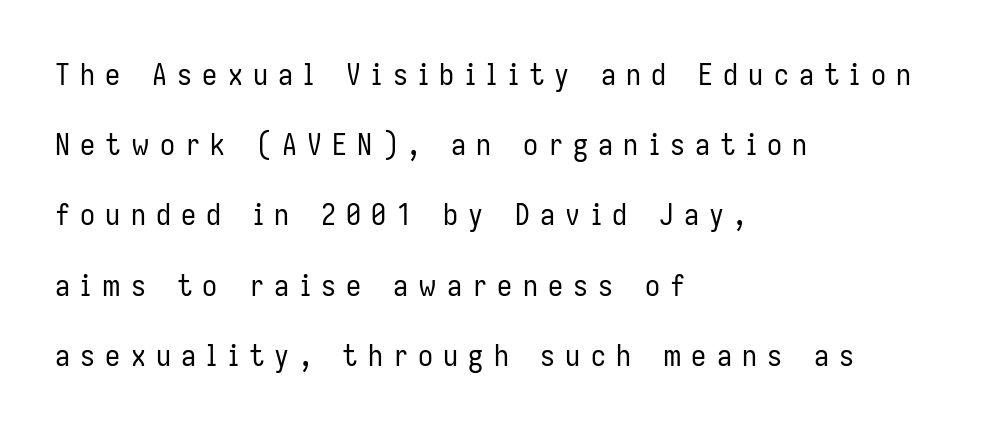
The image shows 30 px regular-weight, condensed sans-serif type, upright; set left-aligned, loose line spacing (2.34x), unusually wide letter spacing (+0.34 em), not underlined; low stroke contrast and a medium x-height.
